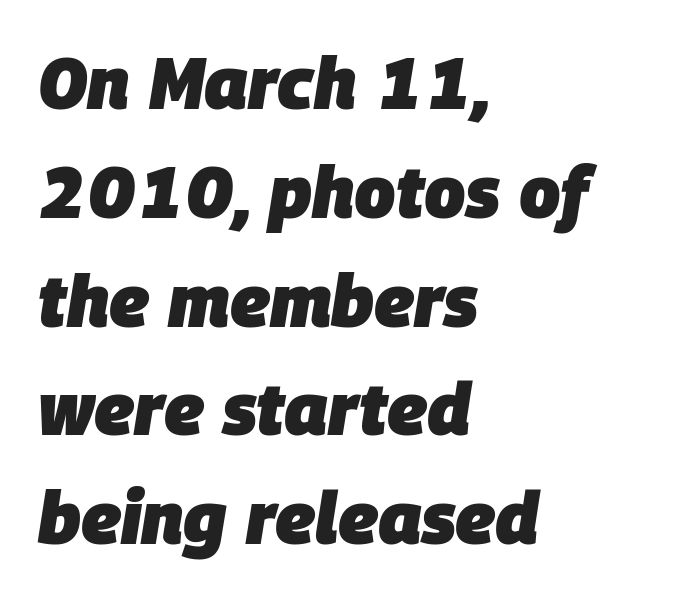
How heavy is the stroke? Heavy — this is a bold. How would I describe the line gaps? Plain and ordinary. Spacing between characters is what you'd get straight out of the box. Quick note: italic. If you drew a ruler down the left edge, every line would touch it. Nobody drew a line under any word here.
